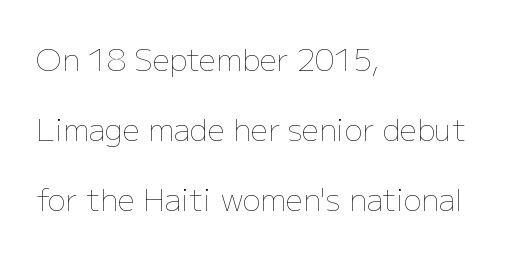
The letters stand upright; this is a roman face. Is the letter spacing exaggerated? No — it looks like the ordinary default. Anything drawn beneath the words? Only blank space. If you measured baseline to baseline, you'd find a long distance. The font is comparable to plain body text, perhaps lighter. Here the designer chose a conventional face with non-uniform glyph widths.
